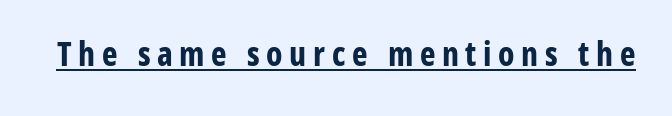
Q: Is the text bold? A: Yes.
Q: Is the text italic (slanted)? A: No, it is upright.
Q: Is the typeface a serif or a sans-serif typeface? A: Sans-serif.
Q: Is the text underlined? A: Yes.
Q: Is the spacing between letters normal or unusually wide? A: Unusually wide.
Q: Width (condensed, normal, or wide)? A: Condensed.
Q: Stroke contrast? A: Low.
Q: x-height? A: Medium.
Q: Monospaced? A: No.
